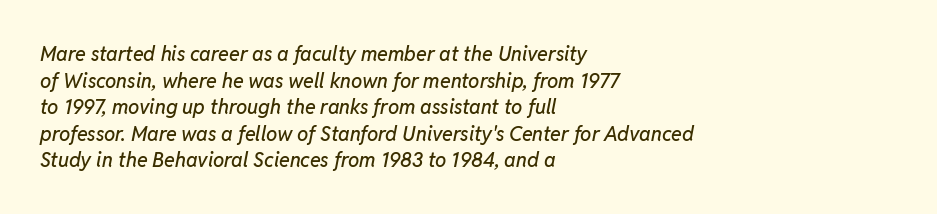
{"italic": "yes", "lean": "right", "slant_degrees": 11, "underline": "no", "align": "left", "line_spacing": "normal", "line_spacing_ratio": 1.33, "letter_spacing": "normal", "letter_spacing_em": 0.0, "glyph_px": 20}
